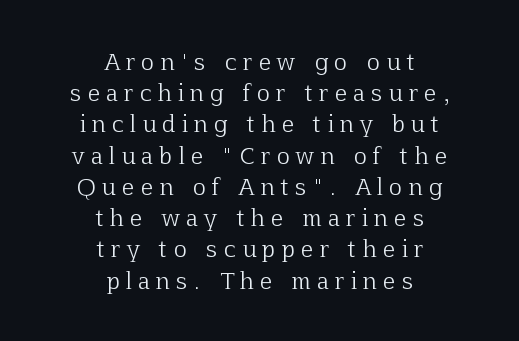
{"italic": "no", "bold": "no", "underline": "no", "align": "center", "line_spacing": "normal", "line_spacing_ratio": 1.42, "letter_spacing": "wide", "letter_spacing_em": 0.31, "glyph_px": 22}
